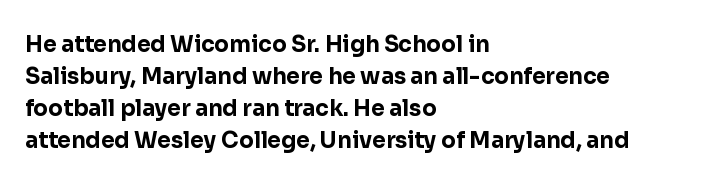
The image shows 22 px bold type, upright; set left-aligned, normal line spacing (1.46x), normal letter spacing, not underlined.
